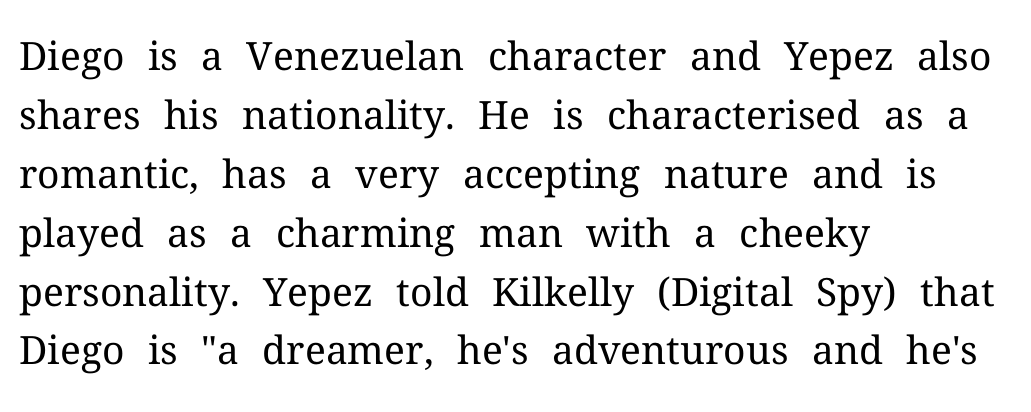
The image shows 39 px regular-weight serif type, upright; set left-aligned, normal line spacing (1.51x), normal letter spacing, not underlined; medium stroke contrast and a medium x-height.
